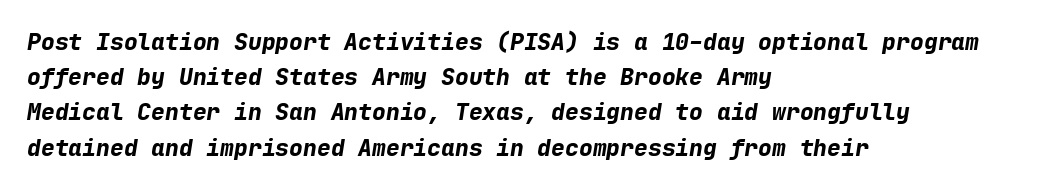
The image shows 23 px bold type, italic (leaning right); set left-aligned, normal line spacing (1.53x), normal letter spacing, not underlined.
